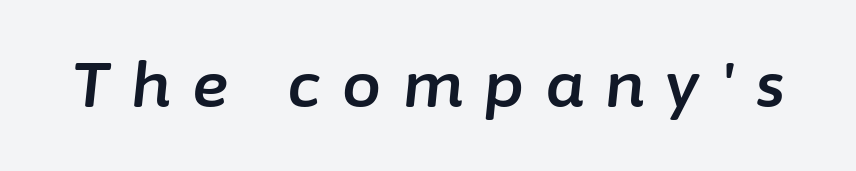
The font's italic variant was chosen for this text. Here the glyphs are tracked loosely, breaking word shapes into spaced letters. Spacing verdict: proportional, widths tailored to each character. Any mark beneath the type? The region is blank.
